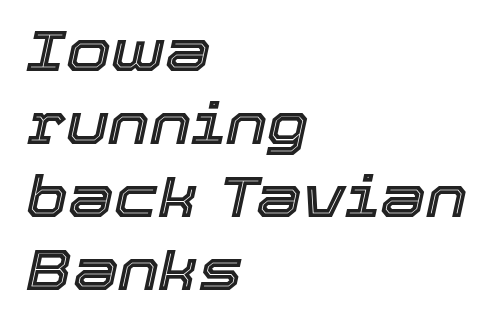
Q: Is the text italic (slanted)? A: Yes, it leans right by about 12 degrees.
Q: Is the text underlined? A: No.
Q: How is the paragraph aligned? A: Left-aligned.
Q: Is the spacing between letters normal or unusually wide? A: Normal.
Q: Is the spacing between lines tight, normal or loose? A: Normal.
Q: Width (condensed, normal, or wide)? A: Normal.
Q: x-height? A: Medium.
Q: Monospaced? A: No.
